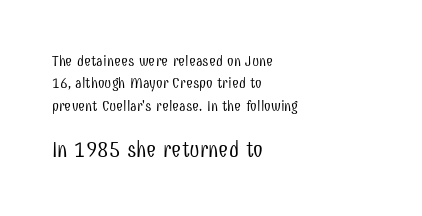
{"italic": "no", "bold": "no", "underline": "no", "align": "left", "line_spacing": "normal", "line_spacing_ratio": 1.5, "letter_spacing": "normal", "letter_spacing_em": 0.0, "larger_block": "second", "size_ratio": 1.47, "glyph_px": 22}
